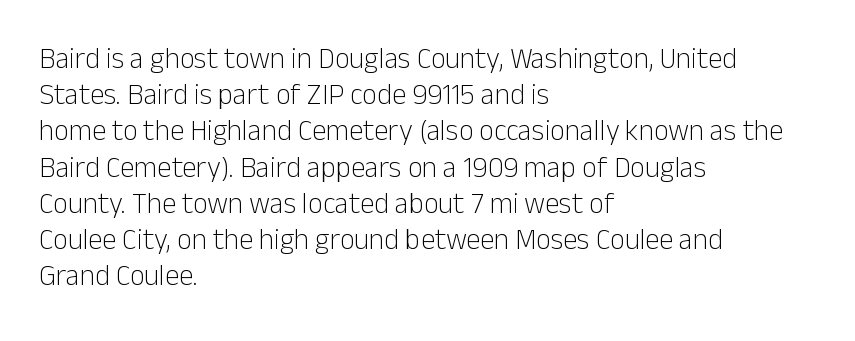
The image shows 29 px light sans-serif type, upright; set left-aligned, normal line spacing (1.25x), normal letter spacing, not underlined; low stroke contrast and a medium x-height.
